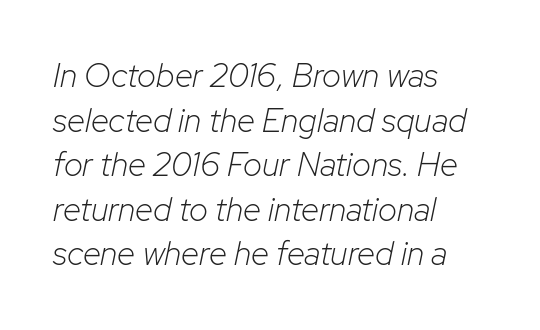
The image shows 33 px light type, italic (leaning right); set left-aligned, normal line spacing (1.35x), normal letter spacing, not underlined; low stroke contrast and a medium x-height.
